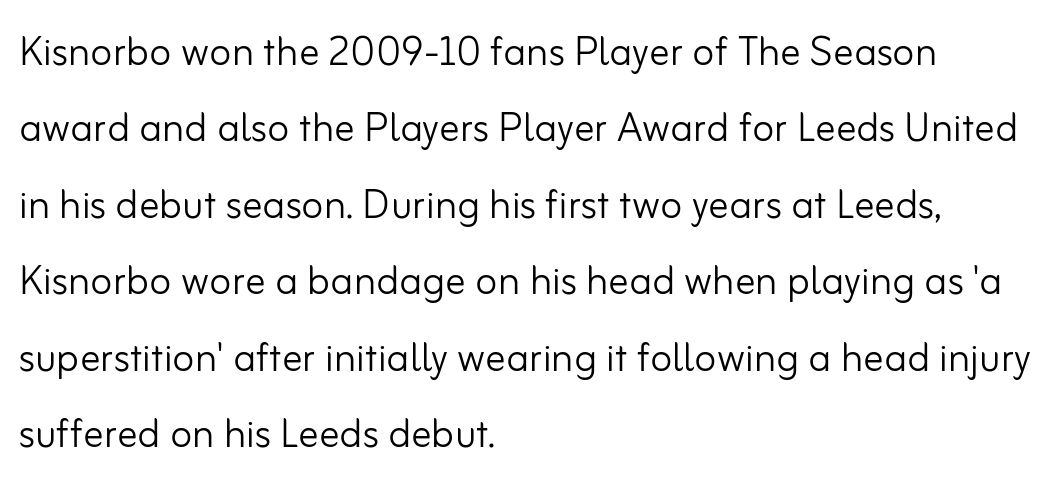
A typesetter would label this face a sans. Stem width sits at or under what a default text font uses. The designer left line spacing at the default. Designer's note — italics off, roman on. Visually the block forms a straight wall on the left and a jagged coastline on the right.
